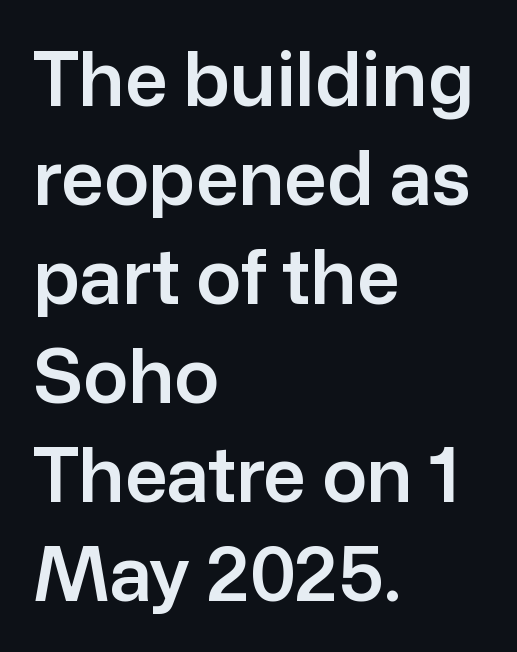
The tracking reads as untouched default to a designer's eye. Nope, no serifs anywhere on these letters. Layout note: lines flush left. Note the varied advance widths — an 'i' is clearly narrower than an 'm'. Unlike italic type, these characters show no tilt at all. The foot of each line stays bare and open.
